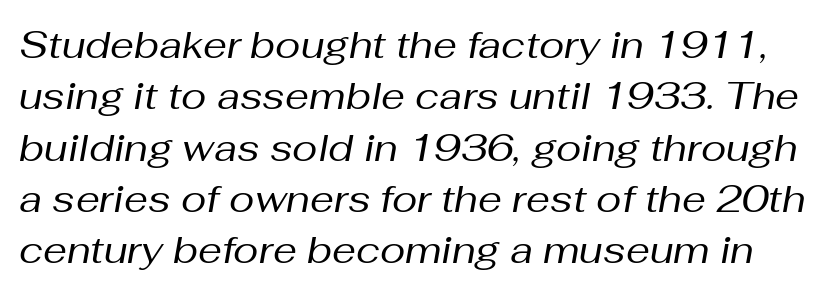
Q: Is the text bold? A: No.
Q: Is the text italic (slanted)? A: Yes, it leans right by about 10 degrees.
Q: Is the text underlined? A: No.
Q: Is the spacing between letters normal or unusually wide? A: Normal.
Q: Is the spacing between lines tight, normal or loose? A: Normal.
Q: Width (condensed, normal, or wide)? A: Normal.
Q: Stroke contrast? A: Medium.
Q: x-height? A: Medium.
Q: Monospaced? A: No.
